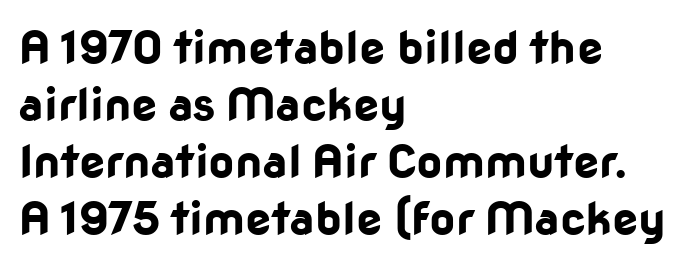
{"serif": "no", "italic": "no", "bold": "yes", "weight": "bold", "width": "normal", "stroke_contrast": "low", "x_height": "medium", "monospaced": "no", "underline": "no", "align": "left", "line_spacing_ratio": 1.24, "letter_spacing": "normal", "letter_spacing_em": 0.0, "glyph_px": 46}
